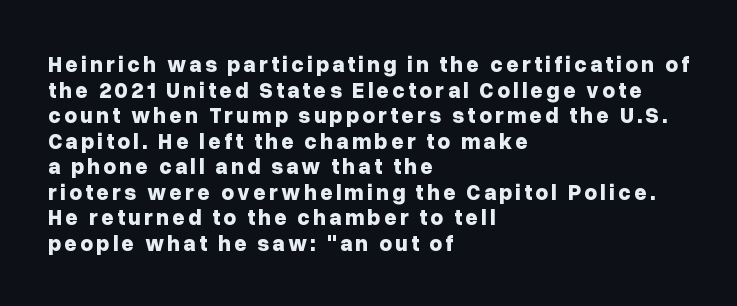
The image shows 22 px bold type, upright; set left-aligned, line spacing 1.16x, not underlined.
